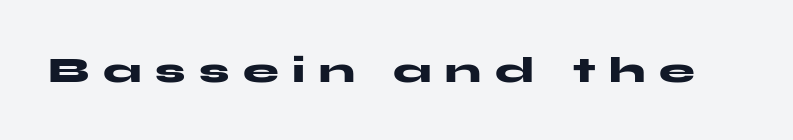
{"serif": "no", "italic": "no", "bold": "yes", "weight": "heavy", "width": "wide", "stroke_contrast": "medium", "x_height": "medium", "monospaced": "no", "underline": "no", "letter_spacing": "wide", "letter_spacing_em": 0.38, "glyph_px": 36}
